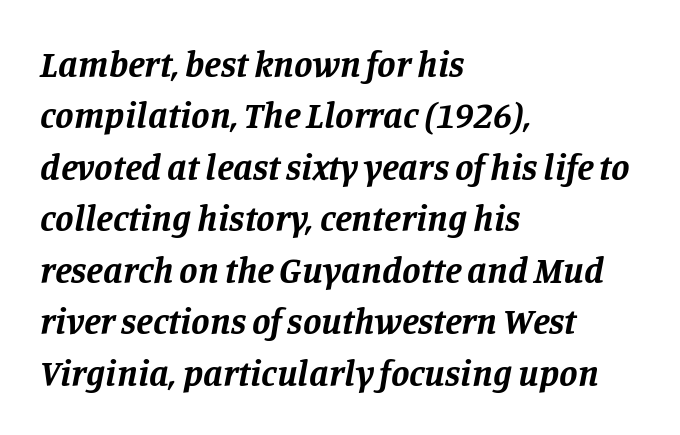
The image shows 37 px bold serif type, italic (leaning right); set left-aligned, normal line spacing (1.39x), normal letter spacing, not underlined; low stroke contrast and a large x-height.
